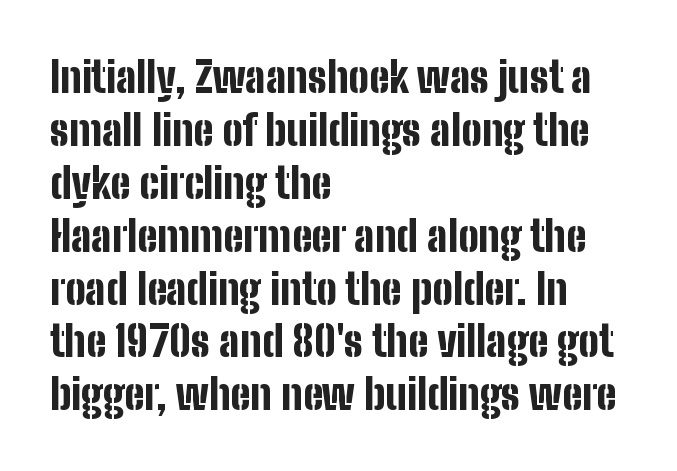
Is this a fixed-width face? No — the glyphs have proportional, varying widths. The type is set solid horizontally, with unmodified tracking. The foot of each line stays bare and open. Italic? Not at all — the glyphs are vertical.
